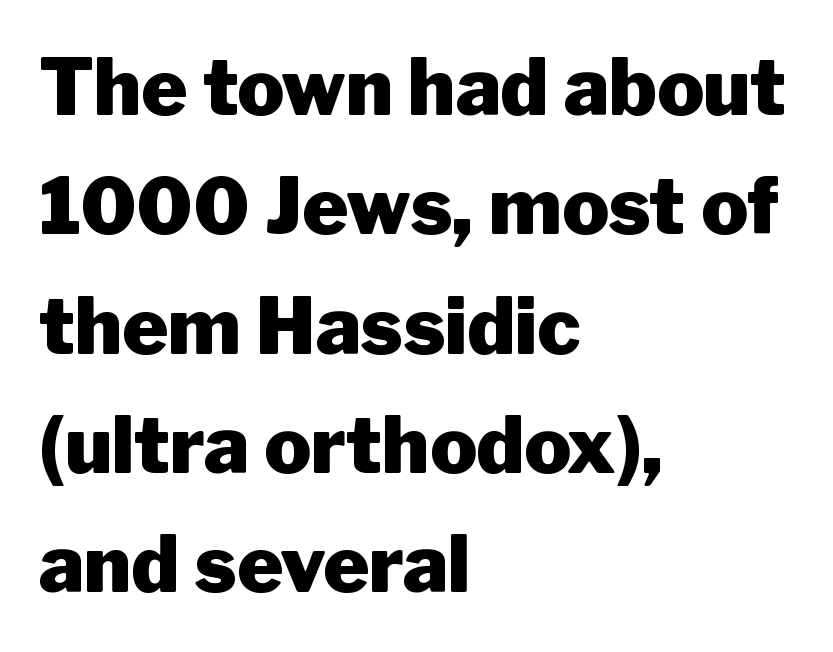
{"serif": "no", "italic": "no", "bold": "yes", "weight": "heavy", "width": "normal", "stroke_contrast": "low", "x_height": "medium", "monospaced": "no", "underline": "no", "align": "left", "line_spacing": "normal", "line_spacing_ratio": 1.53, "letter_spacing": "normal", "letter_spacing_em": 0.0, "glyph_px": 78}
